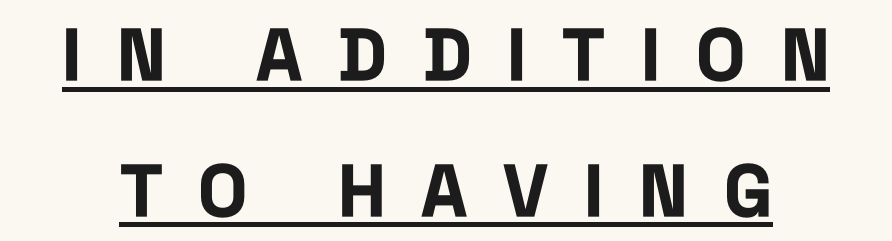
The specimen includes a rule beneath the text block's lines. The face used here is rendered with a markedly widened letterfit. Quick note: not italic, upright. The letters carry no serifs — their stems end cleanly without finishing strokes.
